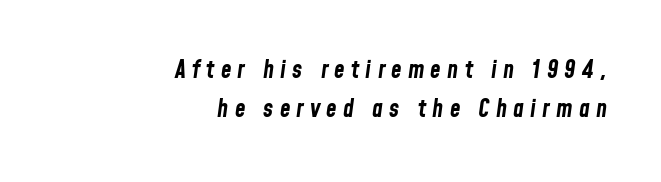
Q: Is the text bold? A: Yes.
Q: Is the text italic (slanted)? A: Yes, it leans right by about 8 degrees.
Q: Is the text underlined? A: No.
Q: How is the paragraph aligned? A: Right-aligned.
Q: Is the spacing between letters normal or unusually wide? A: Unusually wide.
Q: Is the spacing between lines tight, normal or loose? A: Normal.
